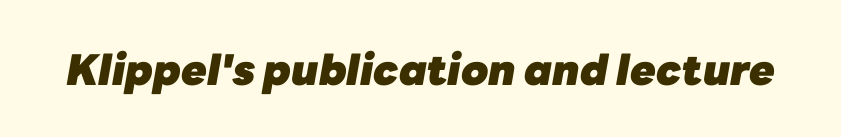
The glyphs have the mass of a bold cut. The passage shown is not underscored anywhere. Each letter keeps its own natural width here, so spacing adapts to shape. The rendering keeps characters at their native spacing. There's an unmistakable incline to the writing here.
